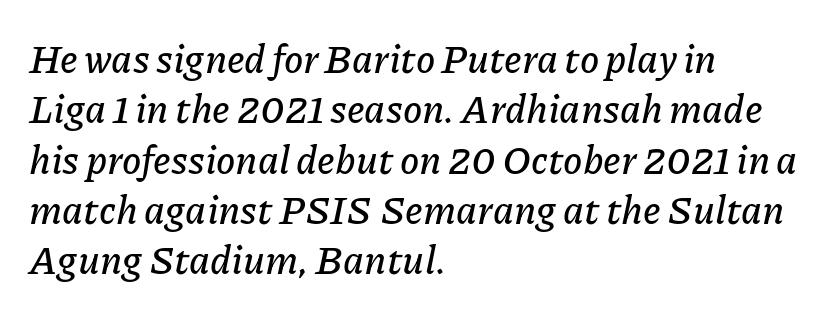
Note the varied advance widths — an 'i' is clearly narrower than an 'm'. Observe the lean: these are italic letterforms. A student would call this left alignment; a typographer would say flush left, rag right. The glyphs are unaccompanied by any horizontal stroke below them. The line texture is even and compact thanks to regular tracking. Normally led — the rows are evenly, conventionally spaced.
